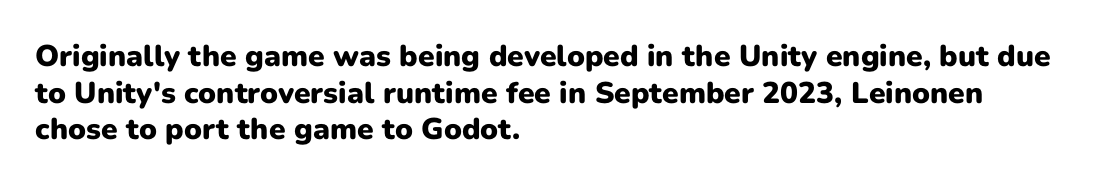
{"serif": "no", "italic": "no", "bold": "yes", "weight": "heavy", "width": "normal", "stroke_contrast": "low", "x_height": "medium", "monospaced": "no", "underline": "no", "align": "left", "line_spacing_ratio": 1.22, "letter_spacing": "normal", "letter_spacing_em": 0.0, "glyph_px": 30}
